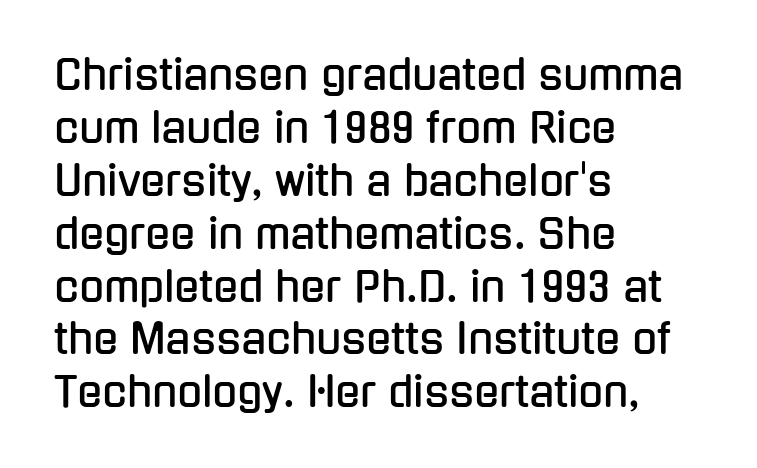
Q: Is the text italic (slanted)? A: No, it is upright.
Q: Is the typeface a serif or a sans-serif typeface? A: Sans-serif.
Q: Is the text underlined? A: No.
Q: How is the paragraph aligned? A: Left-aligned.
Q: Is the spacing between letters normal or unusually wide? A: Normal.
Q: Is the spacing between lines tight, normal or loose? A: Normal.
Q: Width (condensed, normal, or wide)? A: Condensed.
Q: Stroke contrast? A: Low.
Q: x-height? A: Medium.
Q: Monospaced? A: No.
